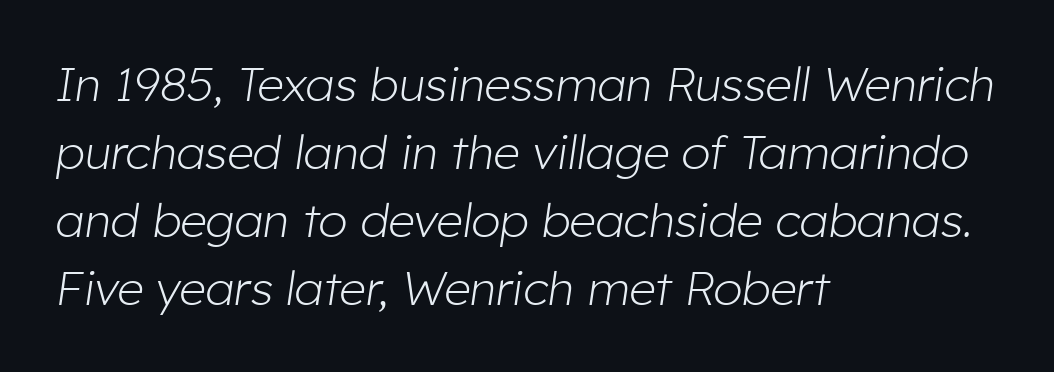
Note the varied advance widths — an 'i' is clearly narrower than an 'm'. How would I describe the line gaps? Plain and ordinary. The letterforms sit at book weight or below. The gaps between neighbouring characters are ordinary and unremarkable. Words float on clear page, feet unadorned. If you drew a line through each stem, it would be angled.
